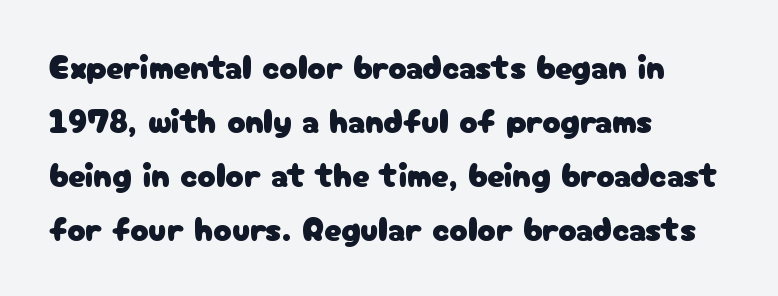
{"serif": "no", "italic": "no", "width": "normal", "stroke_contrast": "low", "x_height": "medium", "monospaced": "no", "underline": "no", "align": "left", "line_spacing": "normal", "line_spacing_ratio": 1.59, "letter_spacing": "normal", "letter_spacing_em": 0.0, "glyph_px": 34}
